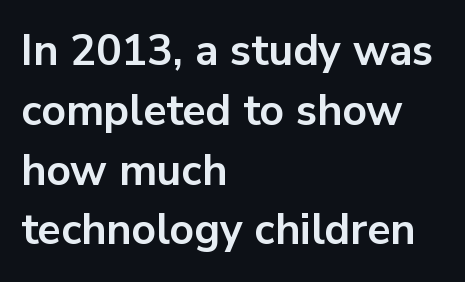
The image shows 43 px bold sans-serif type, upright; set left-aligned, normal line spacing (1.39x), normal letter spacing, not underlined; low stroke contrast and a medium x-height.
